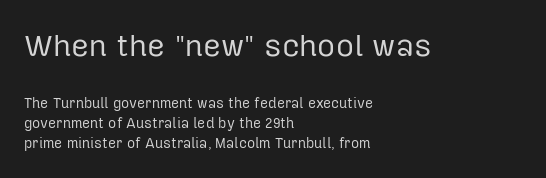
The image shows 31 px regular-weight sans-serif type, upright; set left-aligned, normal line spacing (1.43x), normal letter spacing, not underlined; the first (top) block is 2.21x larger; low stroke contrast and a medium x-height.
